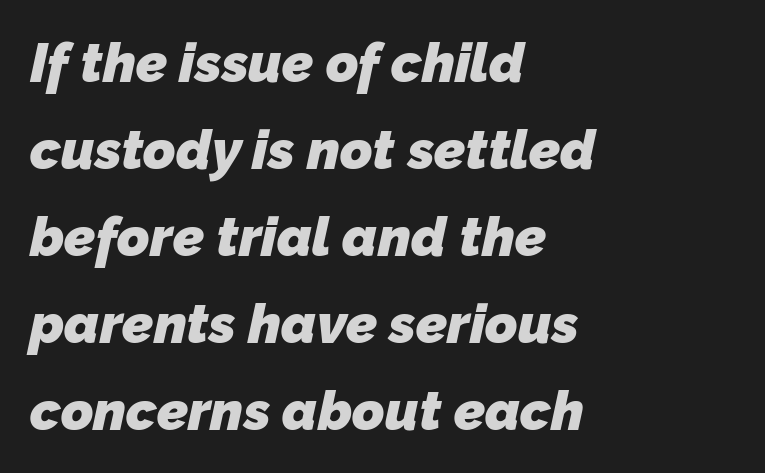
{"serif": "no", "bold": "yes", "weight": "heavy", "width": "normal", "stroke_contrast": "low", "x_height": "medium", "monospaced": "no", "underline": "no", "align": "left", "line_spacing": "normal", "line_spacing_ratio": 1.58, "letter_spacing": "normal", "letter_spacing_em": 0.0, "glyph_px": 55}
